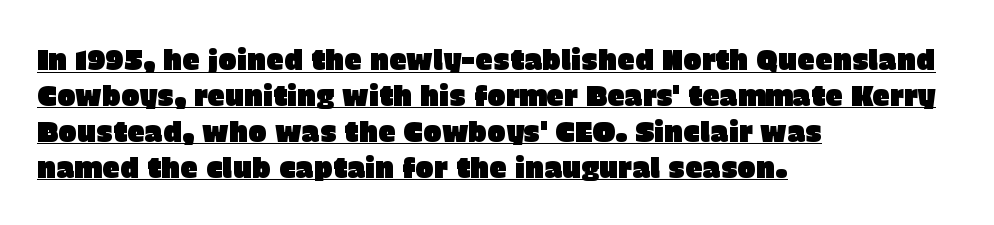
Q: Is the text italic (slanted)? A: No, it is upright.
Q: Is the typeface a serif or a sans-serif typeface? A: Sans-serif.
Q: Is the text underlined? A: Yes.
Q: How is the paragraph aligned? A: Left-aligned.
Q: Is the spacing between letters normal or unusually wide? A: Normal.
Q: Is the spacing between lines tight, normal or loose? A: Normal.
Q: Width (condensed, normal, or wide)? A: Normal.
Q: Stroke contrast? A: Low.
Q: x-height? A: Large.
Q: Monospaced? A: No.
